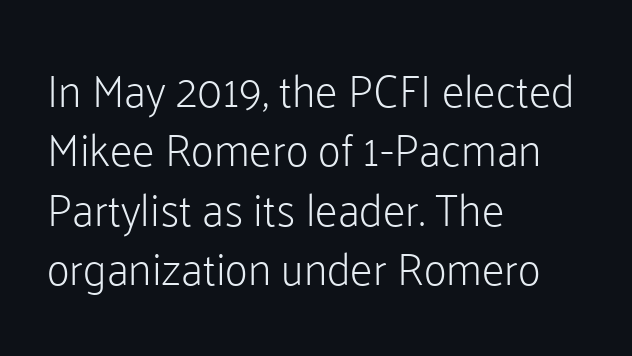
{"serif": "no", "italic": "no", "bold": "no", "weight": "light", "width": "normal", "stroke_contrast": "low", "x_height": "medium", "monospaced": "no", "underline": "no", "align": "left", "line_spacing": "normal", "line_spacing_ratio": 1.32, "letter_spacing": "normal", "letter_spacing_em": 0.0, "glyph_px": 45}
